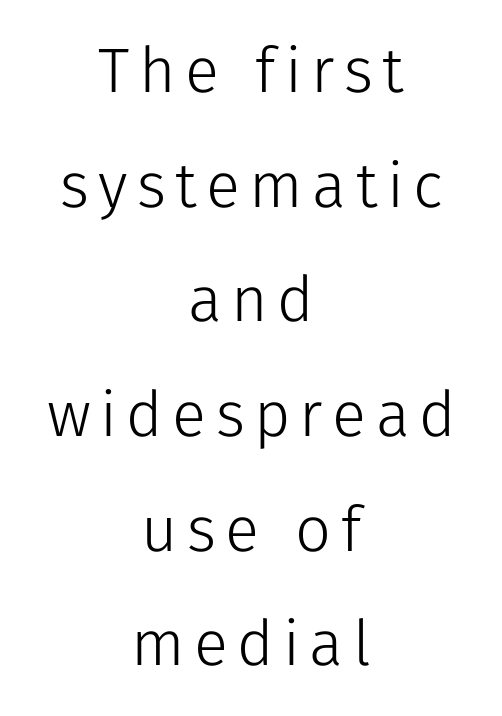
Q: Is the text bold? A: No.
Q: Is the text italic (slanted)? A: No, it is upright.
Q: Is the typeface a serif or a sans-serif typeface? A: Sans-serif.
Q: Is the text underlined? A: No.
Q: How is the paragraph aligned? A: Centered.
Q: Width (condensed, normal, or wide)? A: Normal.
Q: Stroke contrast? A: Low.
Q: x-height? A: Medium.
Q: Monospaced? A: No.
